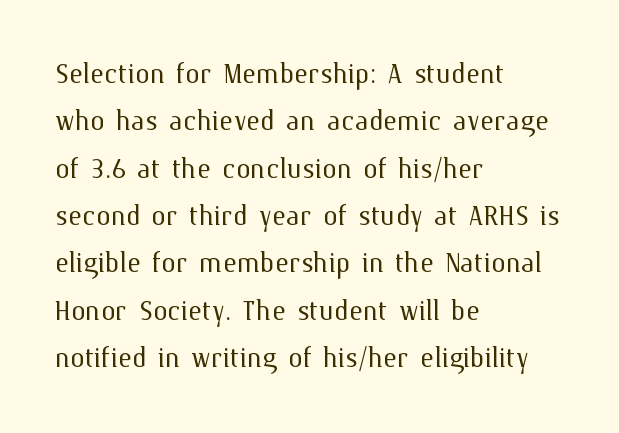
{"italic": "no", "bold": "no", "weight": "light", "width": "normal", "stroke_contrast": "medium", "x_height": "medium", "monospaced": "no", "underline": "no", "align": "left", "line_spacing": "normal", "line_spacing_ratio": 1.28, "letter_spacing": "normal", "letter_spacing_em": 0.0, "glyph_px": 37}
